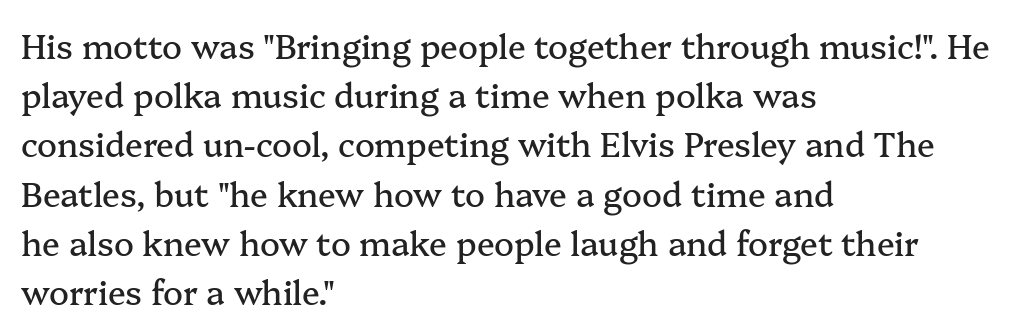
The image shows 33 px serif type, upright; set left-aligned, normal line spacing (1.49x), normal letter spacing, not underlined; medium stroke contrast and a medium x-height.
